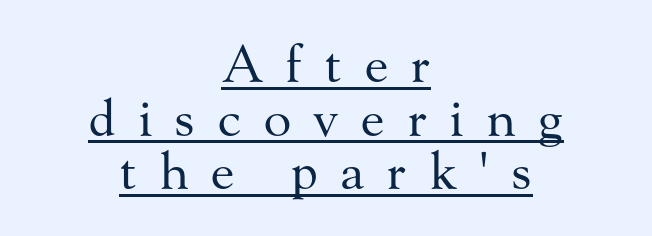
Q: Is the text bold? A: No.
Q: Is the text italic (slanted)? A: No, it is upright.
Q: Is the typeface a serif or a sans-serif typeface? A: Serif.
Q: Is the text underlined? A: Yes.
Q: How is the paragraph aligned? A: Centered.
Q: Is the spacing between letters normal or unusually wide? A: Unusually wide.
Q: Is the spacing between lines tight, normal or loose? A: Tight.
Q: Width (condensed, normal, or wide)? A: Normal.
Q: Stroke contrast? A: Medium.
Q: x-height? A: Small.
Q: Monospaced? A: No.
